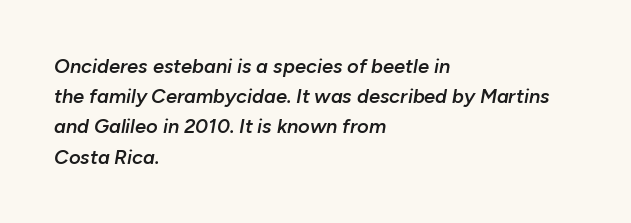
Q: Is the text bold? A: Semi-bold.
Q: Is the text italic (slanted)? A: Yes, it leans right by about 10 degrees.
Q: Is the text underlined? A: No.
Q: How is the paragraph aligned? A: Left-aligned.
Q: Is the spacing between letters normal or unusually wide? A: Normal.
Q: Is the spacing between lines tight, normal or loose? A: Normal.
